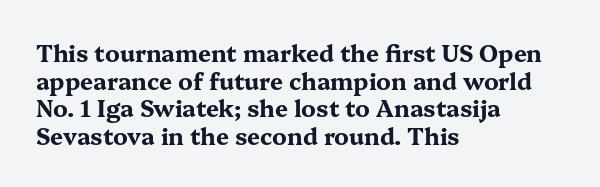
The letters stand upright; this is a roman face. Each word holds together tightly as a unit, with standard inter-letter gaps. Underline: absent. Notice how thick the strokes are: this is what a full bold looks like. The setting favours the left margin, as ordinary paragraphs usually do.
